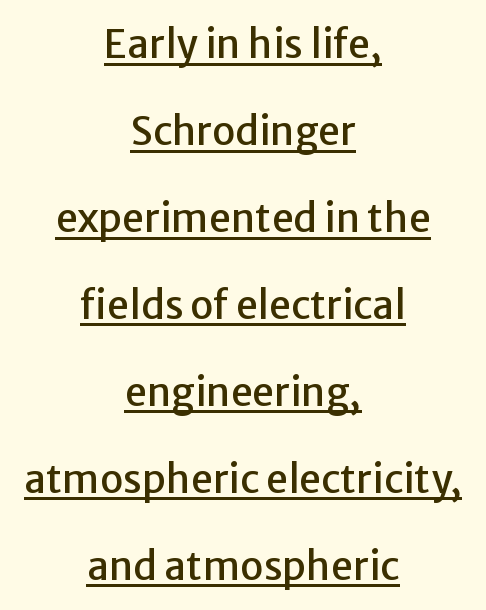
Is there an underline? Yes — a line sits under the letters. Note the varied advance widths — an 'i' is clearly narrower than an 'm'. Designer's note — italics off, roman on. This rendering leaves character spacing at its baseline value.
